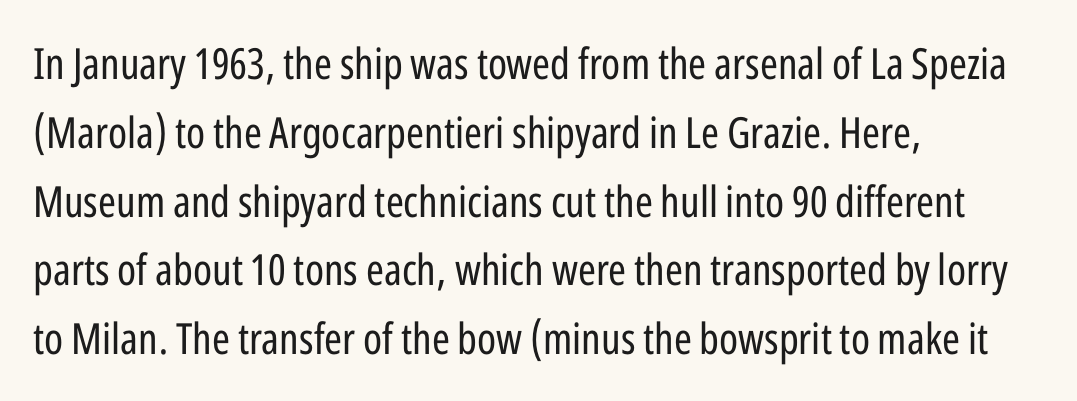
Stroke terminals: plain, sans-serif. Weight: not bold — regular or lighter. Caption: standard tracking, unaltered. The face used here is proportionally spaced, like ordinary book or web type. Leading matches the norm, producing a regular column. No italicization has been applied; the sample stays upright.
